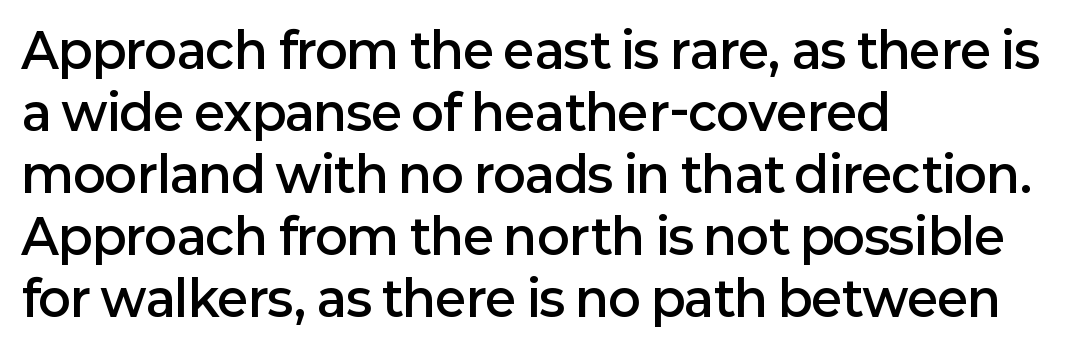
{"serif": "no", "italic": "no", "bold": "semi", "weight": "semibold", "width": "normal", "stroke_contrast": "low", "x_height": "medium", "monospaced": "no", "underline": "no", "align": "left", "line_spacing": "normal", "line_spacing_ratio": 1.29, "letter_spacing": "normal", "letter_spacing_em": 0.0, "glyph_px": 48}
